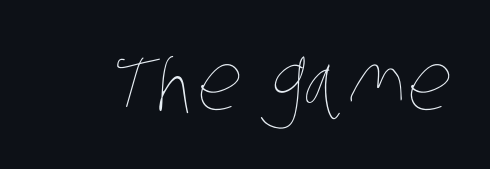
{"bold": "no", "weight": "thin", "width": "condensed", "stroke_contrast": "low", "x_height": "large", "monospaced": "no", "underline": "no", "letter_spacing": "normal", "letter_spacing_em": 0.0, "glyph_px": 78}
